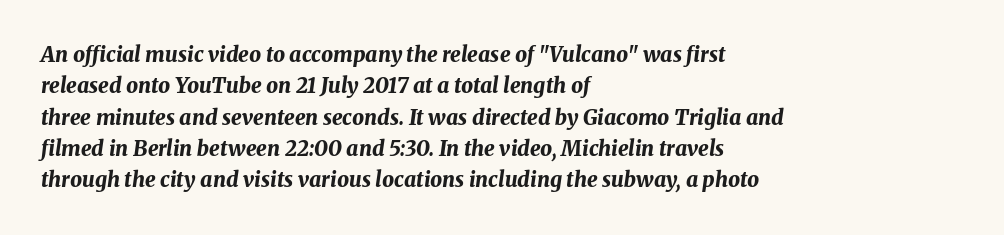
{"italic": "yes", "lean": "right", "slant_degrees": 8, "bold": "yes", "underline": "no", "align": "left", "line_spacing": "normal", "line_spacing_ratio": 1.49, "letter_spacing": "normal", "letter_spacing_em": 0.0, "glyph_px": 21}
